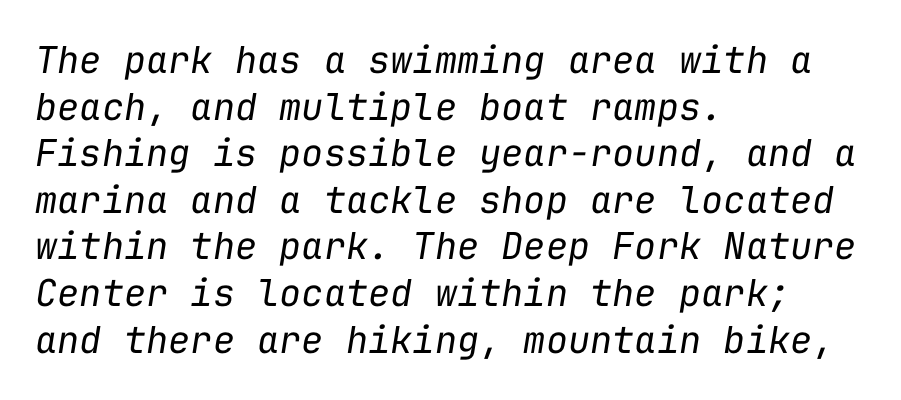
Q: Is the text bold? A: No.
Q: Is the text italic (slanted)? A: Yes, it leans right by about 9 degrees.
Q: Is the text underlined? A: No.
Q: How is the paragraph aligned? A: Left-aligned.
Q: Is the spacing between letters normal or unusually wide? A: Normal.
Q: Is the spacing between lines tight, normal or loose? A: Normal.
Q: Width (condensed, normal, or wide)? A: Normal.
Q: Stroke contrast? A: Low.
Q: x-height? A: Medium.
Q: Monospaced? A: Yes.
